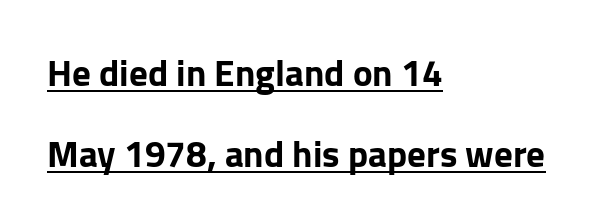
The image shows 37 px sans-serif type, upright; set left-aligned, loose line spacing (2.2x), normal letter spacing, underlined; low stroke contrast and a medium x-height.
